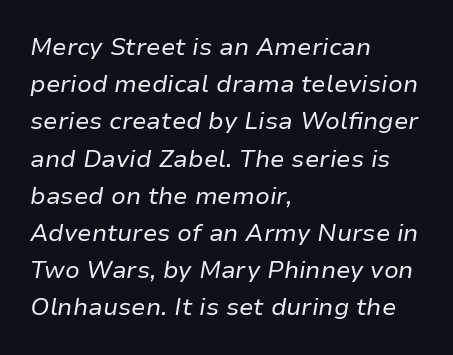
{"italic": "yes", "lean": "right", "slant_degrees": 9, "bold": "no", "underline": "no", "align": "left", "line_spacing": "normal", "line_spacing_ratio": 1.55, "letter_spacing": "normal", "letter_spacing_em": 0.0, "glyph_px": 24}
